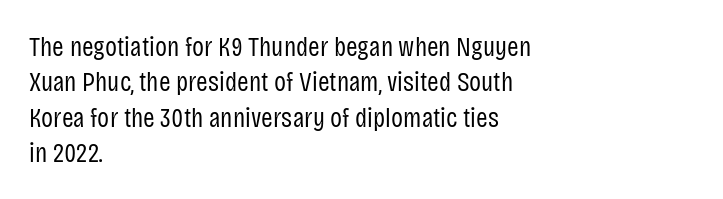
Q: Is the text bold? A: No.
Q: Is the text italic (slanted)? A: No, it is upright.
Q: Is the typeface a serif or a sans-serif typeface? A: Sans-serif.
Q: Is the text underlined? A: No.
Q: How is the paragraph aligned? A: Left-aligned.
Q: Is the spacing between letters normal or unusually wide? A: Normal.
Q: Is the spacing between lines tight, normal or loose? A: Normal.
Q: Width (condensed, normal, or wide)? A: Condensed.
Q: Stroke contrast? A: Low.
Q: x-height? A: Large.
Q: Monospaced? A: No.
